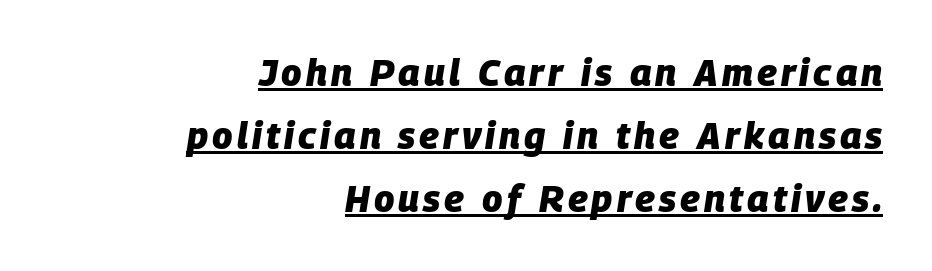
The image shows 37 px heavy type, italic (leaning right); set right-aligned, normal line spacing (1.7x), underlined; low stroke contrast and a large x-height.
